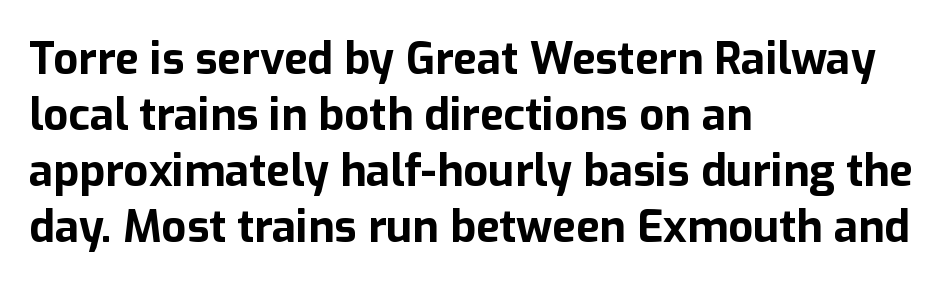
The image shows 44 px bold sans-serif type, upright; set left-aligned, normal line spacing (1.27x), normal letter spacing, not underlined; low stroke contrast and a medium x-height.
